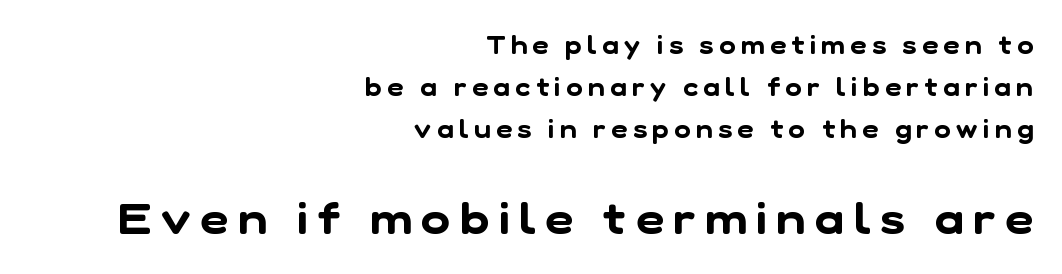
The image shows 44 px sans-serif type; set right-aligned, normal line spacing (1.69x), unusually wide letter spacing (+0.22 em), not underlined; the second (bottom) block is 1.76x larger; low stroke contrast and a medium x-height.
